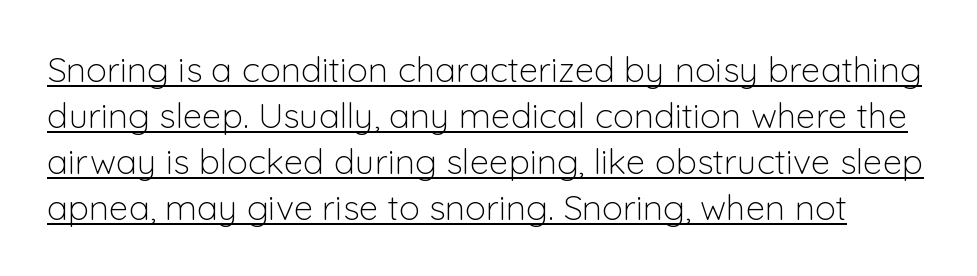
Q: Is the text bold? A: No.
Q: Is the text italic (slanted)? A: No, it is upright.
Q: Is the typeface a serif or a sans-serif typeface? A: Sans-serif.
Q: Is the text underlined? A: Yes.
Q: Is the spacing between letters normal or unusually wide? A: Normal.
Q: Is the spacing between lines tight, normal or loose? A: Normal.
Q: Width (condensed, normal, or wide)? A: Normal.
Q: Stroke contrast? A: Low.
Q: x-height? A: Medium.
Q: Monospaced? A: No.
